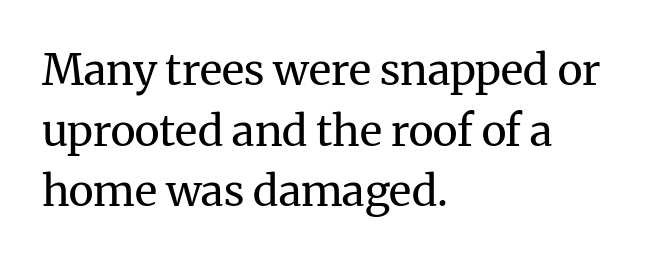
Q: Is the text bold? A: No.
Q: Is the text italic (slanted)? A: No, it is upright.
Q: Is the typeface a serif or a sans-serif typeface? A: Serif.
Q: Is the text underlined? A: No.
Q: How is the paragraph aligned? A: Left-aligned.
Q: Is the spacing between letters normal or unusually wide? A: Normal.
Q: Is the spacing between lines tight, normal or loose? A: Normal.
Q: Width (condensed, normal, or wide)? A: Normal.
Q: Stroke contrast? A: Medium.
Q: x-height? A: Medium.
Q: Monospaced? A: No.
